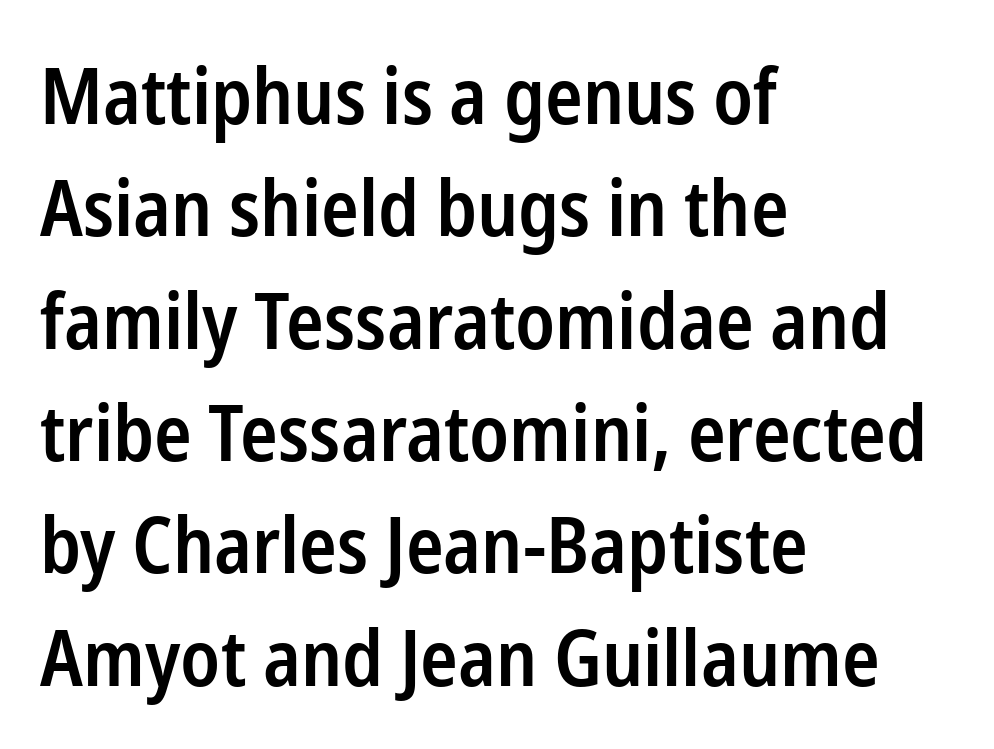
The image shows 78 px semibold, condensed sans-serif type, upright; set left-aligned, normal line spacing (1.44x), normal letter spacing, not underlined; low stroke contrast and a medium x-height.
